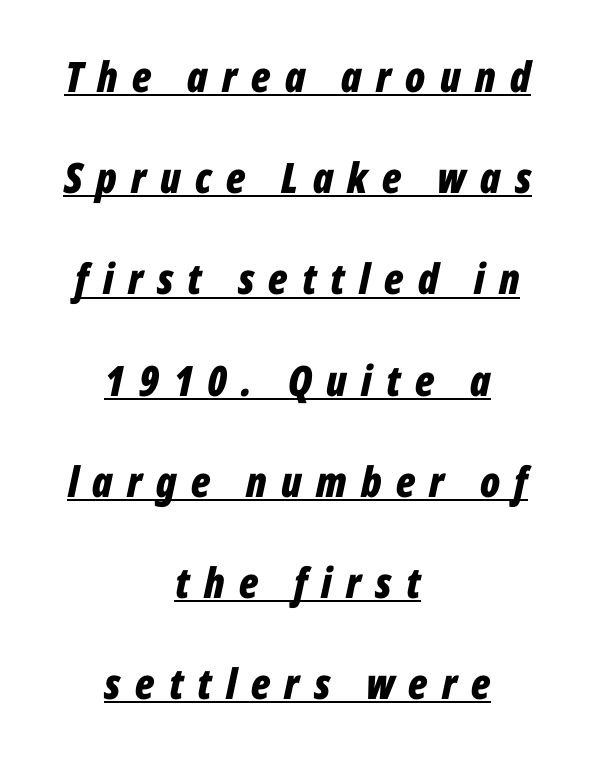
The image shows 42 px bold, condensed type, italic (leaning right); set centered, loose line spacing (2.41x), unusually wide letter spacing (+0.34 em), underlined; low stroke contrast and a medium x-height.
